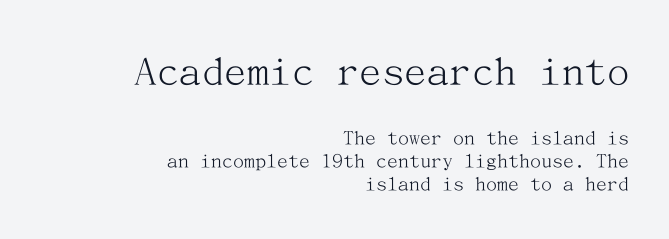
{"serif": "yes", "italic": "no", "bold": "no", "weight": "light", "width": "normal", "stroke_contrast": "medium", "x_height": "medium", "underline": "no", "align": "right", "line_spacing": "tight", "line_spacing_ratio": 1.03, "letter_spacing": "normal", "letter_spacing_em": 0.0, "larger_block": "first", "size_ratio": 2.05, "glyph_px": 45}
